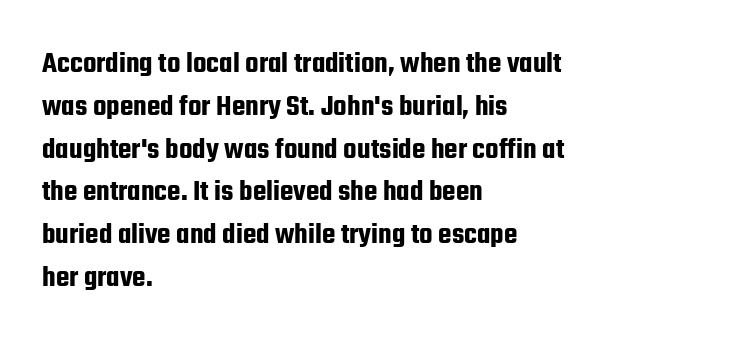
Q: Is the text italic (slanted)? A: No, it is upright.
Q: Is the typeface a serif or a sans-serif typeface? A: Sans-serif.
Q: Is the text underlined? A: No.
Q: How is the paragraph aligned? A: Left-aligned.
Q: Is the spacing between letters normal or unusually wide? A: Normal.
Q: Is the spacing between lines tight, normal or loose? A: Normal.
Q: Width (condensed, normal, or wide)? A: Condensed.
Q: Stroke contrast? A: Low.
Q: x-height? A: Medium.
Q: Monospaced? A: No.
